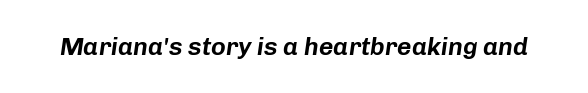
Compared with typical body copy, the letter spacing here is the same. Honestly, there is no underline to notice here at all. This sample uses an oblique cut, with every glyph tilted off the vertical.
